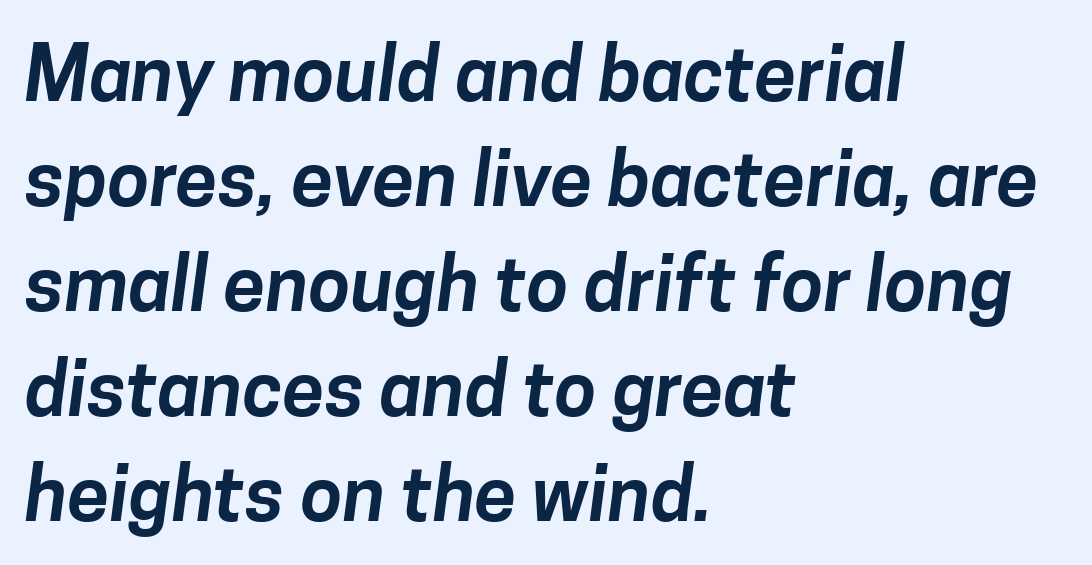
The image shows 76 px sans-serif type; set left-aligned, normal line spacing (1.38x), normal letter spacing, not underlined; low stroke contrast and a medium x-height.
